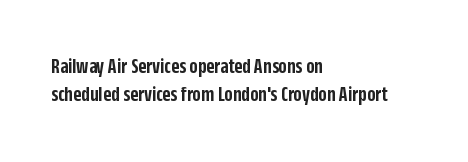
Regular leading. Is there any slant? The stems are plumb. You could call the tracking neutral — neither tight nor loose. A bare baseline throughout the passage.
